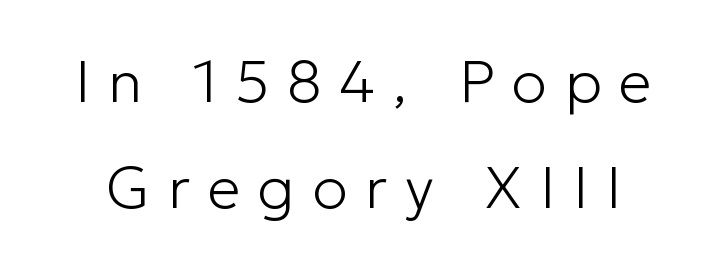
It's the straight-up-and-down kind of type. Is this a fixed-width face? No — the glyphs have proportional, varying widths. Caption: expanded tracking, letters set apart. This rendering employs a face without finishing strokes, i.e., a sans-serif.
